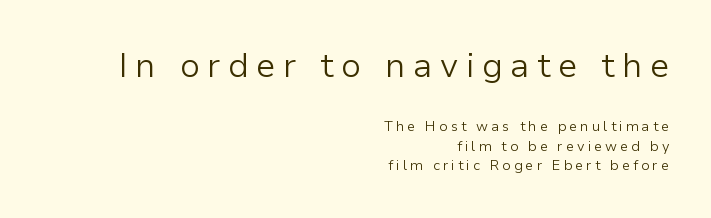
The typesetting does not lean heavy: it is not bold. The letters carry no serifs — their stems end cleanly without finishing strokes. Each word looks stretched out because of the extra space between its letters. Look at the glyph heights: the upper group is clearly the bigger setting. Students, observe: this is what conventionally led text looks like. It's the straight-up-and-down kind of type.
